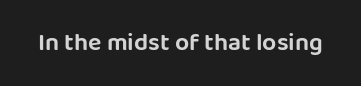
Q: Is the text italic (slanted)? A: No, it is upright.
Q: Is the text underlined? A: No.
Q: Is the spacing between letters normal or unusually wide? A: Normal.
